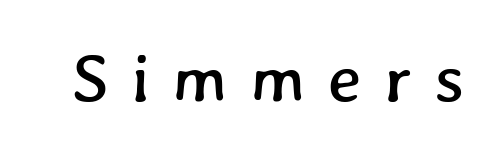
Q: Is the text underlined? A: No.
Q: Is the spacing between letters normal or unusually wide? A: Unusually wide.
Q: Width (condensed, normal, or wide)? A: Normal.
Q: Stroke contrast? A: Low.
Q: x-height? A: Medium.
Q: Monospaced? A: No.
